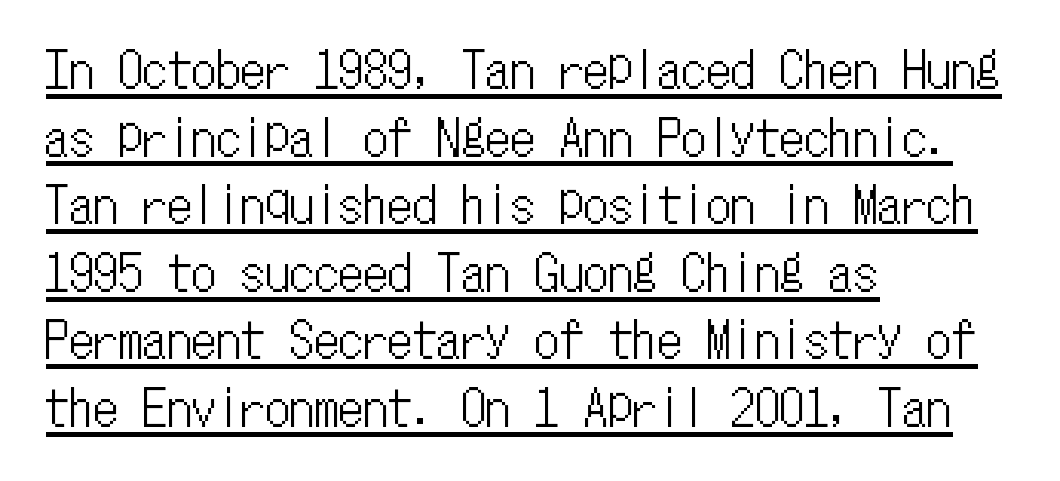
Casual observation: everything's shoved over to the left. Rendered with straight, roman letterforms. You could count columns in this text — the font is strictly monospaced. Leading: standard. Emphasis is given by a line drawn under the lettering. Honestly, the letter spacing is just normal — you wouldn't notice it.
